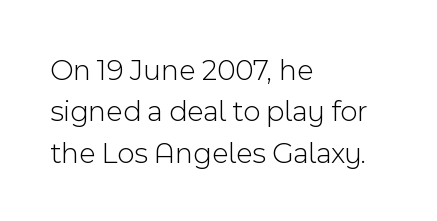
The image shows 30 px light sans-serif type, upright; set left-aligned, normal line spacing (1.38x), normal letter spacing, not underlined; a medium x-height.
